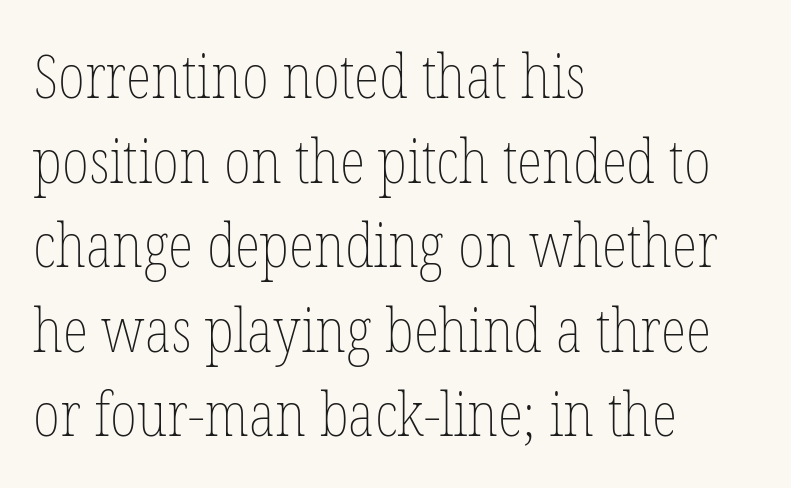
The space directly below the letters is spotless. The lines are quadded left. Vertical spacing — default. The letterforms sit at book weight or below. If you drew a line through each stem, it would be perfectly vertical.
